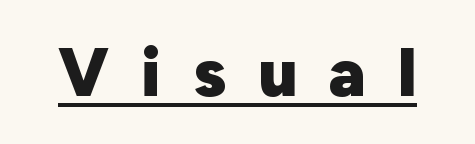
Summary of weight: heavy, a full bold. The typeface chosen for these lines omits serifs. Posture: vertical. This is underlined copy, the kind a proofreader might mark for attention.
